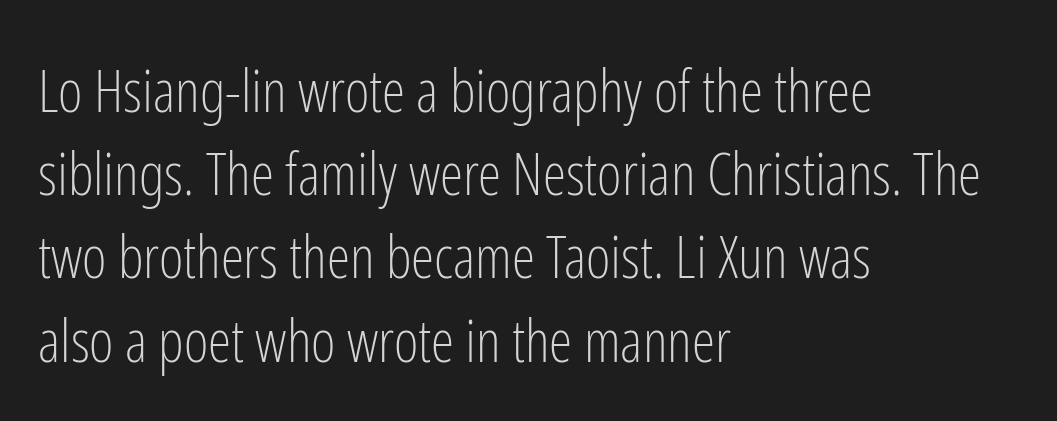
{"serif": "no", "italic": "no", "bold": "no", "weight": "light", "width": "condensed", "stroke_contrast": "low", "x_height": "medium", "monospaced": "no", "underline": "no", "align": "left", "line_spacing": "normal", "line_spacing_ratio": 1.41, "letter_spacing": "normal", "letter_spacing_em": 0.0, "glyph_px": 59}
